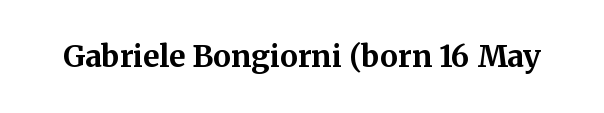
{"serif": "yes", "italic": "no", "bold": "yes", "weight": "bold", "width": "normal", "stroke_contrast": "medium", "x_height": "medium", "monospaced": "no", "underline": "no", "letter_spacing": "normal", "letter_spacing_em": 0.0, "glyph_px": 30}
